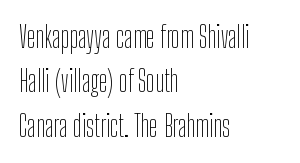
{"serif": "no", "italic": "no", "bold": "no", "weight": "thin", "width": "condensed", "stroke_contrast": "low", "x_height": "medium", "monospaced": "no", "underline": "no", "align": "left", "line_spacing": "normal", "line_spacing_ratio": 1.53, "letter_spacing": "normal", "letter_spacing_em": 0.0, "glyph_px": 29}
